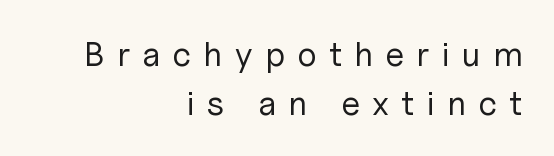
The image shows 34 px regular-weight sans-serif type, upright; set right-aligned, normal line spacing (1.44x), unusually wide letter spacing (+0.37 em), not underlined; low stroke contrast and a medium x-height.
